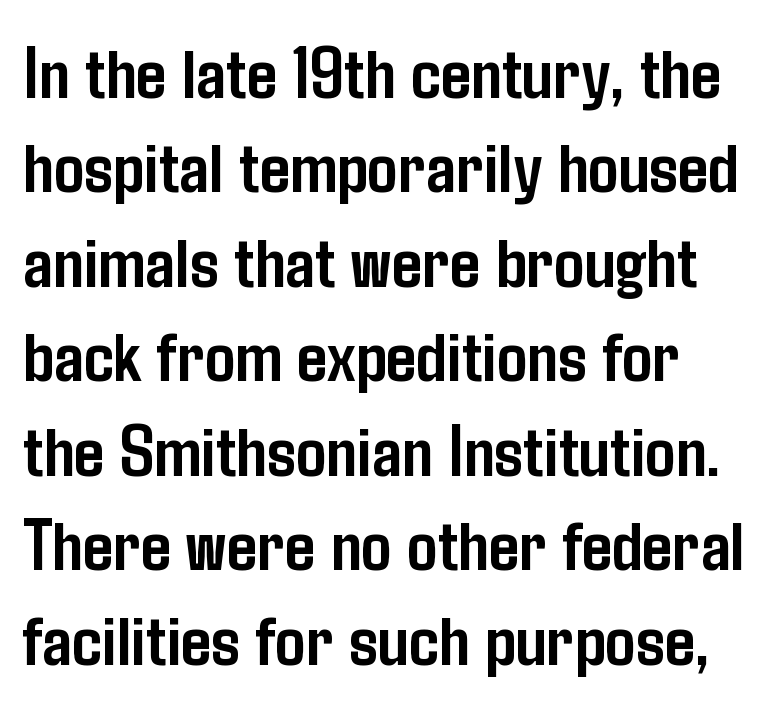
Q: Is the text bold? A: Yes.
Q: Is the text italic (slanted)? A: No, it is upright.
Q: Is the typeface a serif or a sans-serif typeface? A: Sans-serif.
Q: Is the text underlined? A: No.
Q: How is the paragraph aligned? A: Left-aligned.
Q: Is the spacing between letters normal or unusually wide? A: Normal.
Q: Is the spacing between lines tight, normal or loose? A: Normal.
Q: Width (condensed, normal, or wide)? A: Condensed.
Q: Stroke contrast? A: Low.
Q: x-height? A: Medium.
Q: Monospaced? A: No.
